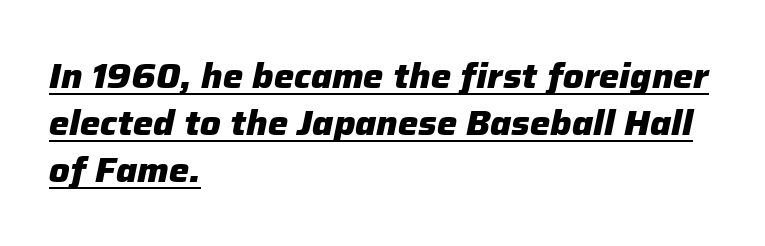
The passage shown is typed in a proportional face where columns would drift. A student would call this left alignment; a typographer would say flush left, rag right. The leading is moderate, giving the passage an even texture. Short note: letters normally spaced. What weight is shown? A full bold with thick strokes.
